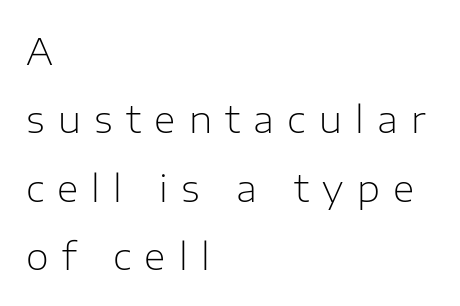
{"serif": "no", "italic": "no", "bold": "no", "weight": "light", "width": "normal", "stroke_contrast": "low", "x_height": "medium", "monospaced": "no", "underline": "no", "align": "left", "line_spacing_ratio": 1.85, "letter_spacing": "wide", "letter_spacing_em": 0.36, "glyph_px": 37}
